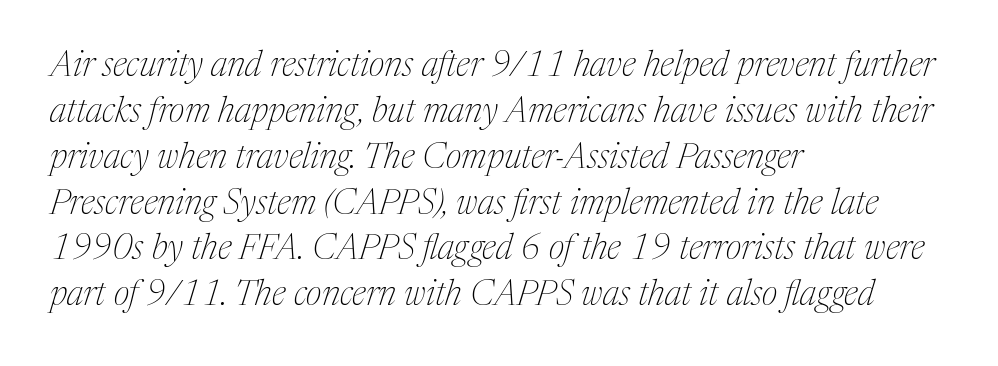
{"serif": "yes", "italic": "yes", "lean": "right", "slant_degrees": 17, "bold": "no", "weight": "thin", "width": "normal", "stroke_contrast": "medium", "x_height": "medium", "monospaced": "no", "underline": "no", "align": "left", "line_spacing": "normal", "line_spacing_ratio": 1.31, "letter_spacing": "normal", "letter_spacing_em": 0.0, "glyph_px": 35}
